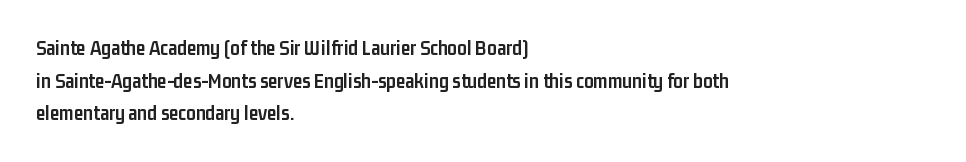
The rendering anchors every line to the left-hand side. In terms of posture, this sample is upright. This sample uses plain, unmodified letter spacing. The gap between lines stays unmarked.
